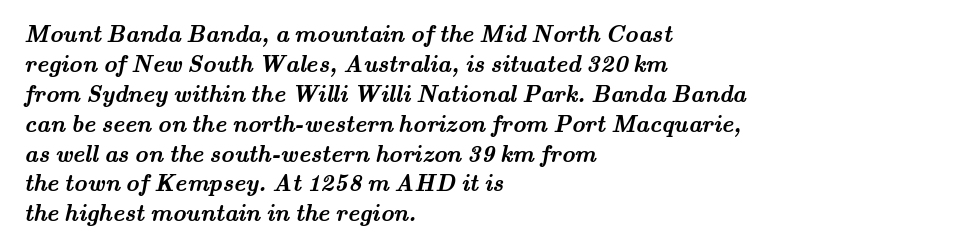
Q: Is the text bold? A: Yes.
Q: Is the text underlined? A: No.
Q: How is the paragraph aligned? A: Left-aligned.
Q: Is the spacing between letters normal or unusually wide? A: Normal.
Q: Is the spacing between lines tight, normal or loose? A: Normal.
